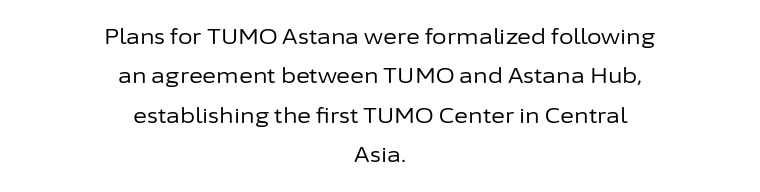
No italicization has been applied; the sample stays upright. Reading down the block, each line starts at a different indent, mirrored at its end. Underline: absent. Is the stroke heavy? The answer is a plain regular-or-lighter. Observe the ordinary spacing: letters are neighbours, not strangers.
